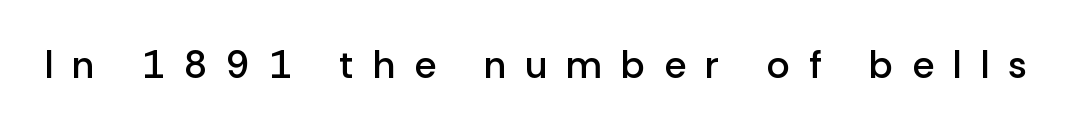
The image shows 39 px semibold sans-serif type, upright; set unusually wide letter spacing (+0.49 em), not underlined; low stroke contrast and a medium x-height.
